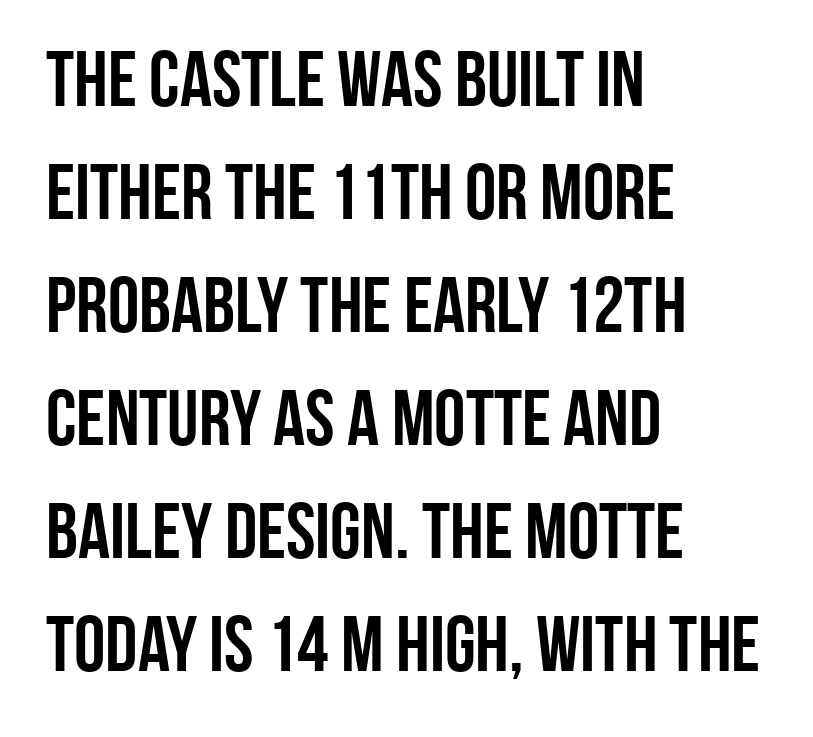
The image shows 79 px semibold, condensed sans-serif type, upright; set left-aligned, normal line spacing (1.43x), normal letter spacing, not underlined; low stroke contrast and a large x-height.
